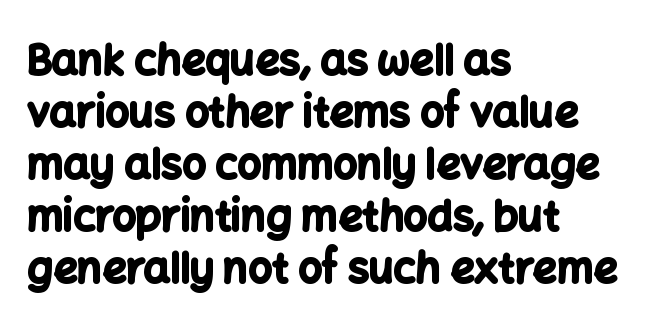
Q: Is the text bold? A: Yes.
Q: Is the text italic (slanted)? A: No, it is upright.
Q: Is the typeface a serif or a sans-serif typeface? A: Sans-serif.
Q: Is the text underlined? A: No.
Q: How is the paragraph aligned? A: Left-aligned.
Q: Is the spacing between letters normal or unusually wide? A: Normal.
Q: Width (condensed, normal, or wide)? A: Normal.
Q: Stroke contrast? A: Low.
Q: x-height? A: Medium.
Q: Monospaced? A: No.
